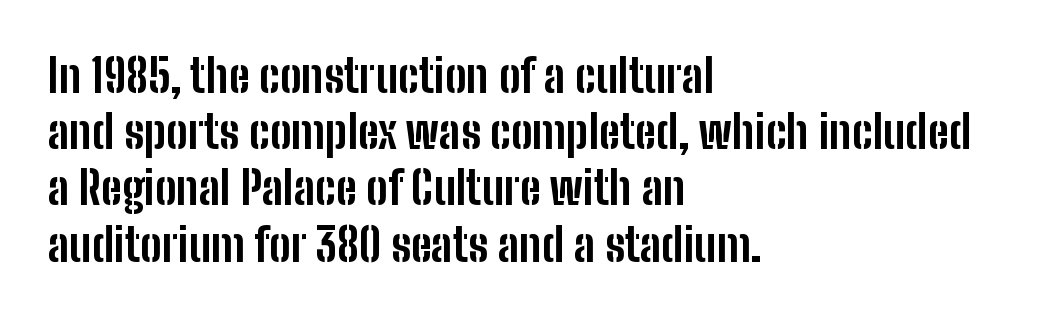
Q: Is the text bold? A: Yes.
Q: Is the text italic (slanted)? A: No, it is upright.
Q: Is the typeface a serif or a sans-serif typeface? A: Sans-serif.
Q: Is the text underlined? A: No.
Q: How is the paragraph aligned? A: Left-aligned.
Q: Is the spacing between letters normal or unusually wide? A: Normal.
Q: Is the spacing between lines tight, normal or loose? A: Normal.
Q: Width (condensed, normal, or wide)? A: Condensed.
Q: Stroke contrast? A: Low.
Q: x-height? A: Medium.
Q: Monospaced? A: No.
